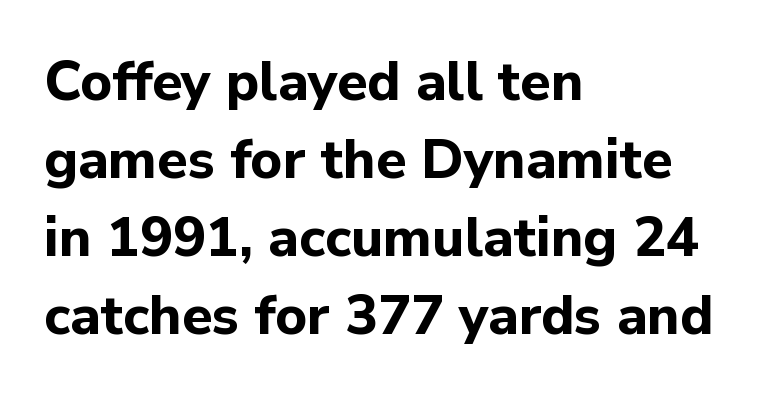
The image shows 55 px bold sans-serif type, upright; set left-aligned, normal line spacing (1.42x), normal letter spacing, not underlined; low stroke contrast and a medium x-height.
